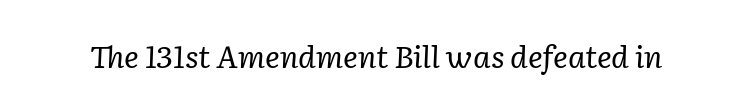
The image shows 31 px regular-weight serif type, italic (leaning right); set normal letter spacing, not underlined; low stroke contrast and a medium x-height.
